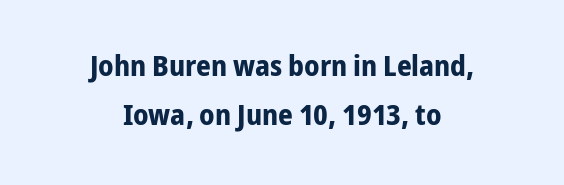
The image shows 29 px bold, condensed sans-serif type, upright; set centered, normal line spacing (1.7x), normal letter spacing, not underlined; low stroke contrast and a medium x-height.
